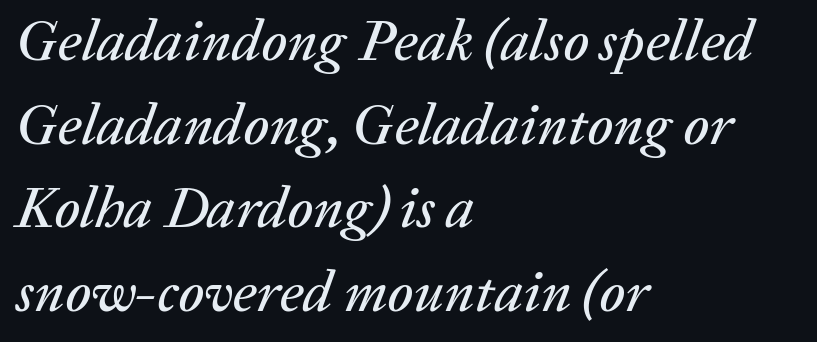
Q: Is the text italic (slanted)? A: Yes, it leans right by about 20 degrees.
Q: Is the text underlined? A: No.
Q: How is the paragraph aligned? A: Left-aligned.
Q: Is the spacing between letters normal or unusually wide? A: Normal.
Q: Is the spacing between lines tight, normal or loose? A: Normal.
Q: Width (condensed, normal, or wide)? A: Normal.
Q: Stroke contrast? A: Low.
Q: x-height? A: Medium.
Q: Monospaced? A: No.
